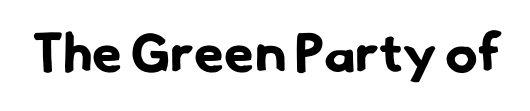
Character widths vary here, with narrow letters taking less room than wide ones. This rendering employs a face without finishing strokes, i.e., a sans-serif. Caption: standard tracking, unaltered. Strokes here are thick enough to call this a true bold. Only glyphs here, with clear space below each row.
